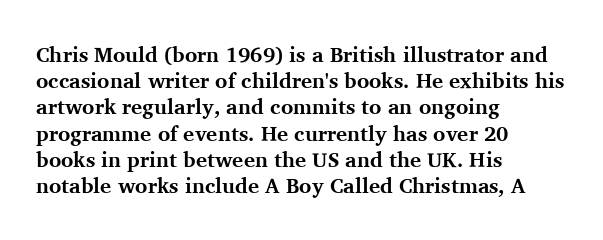
{"italic": "no", "bold": "yes", "underline": "no", "align": "left", "line_spacing": "normal", "line_spacing_ratio": 1.25, "letter_spacing": "normal", "letter_spacing_em": 0.0, "glyph_px": 21}
